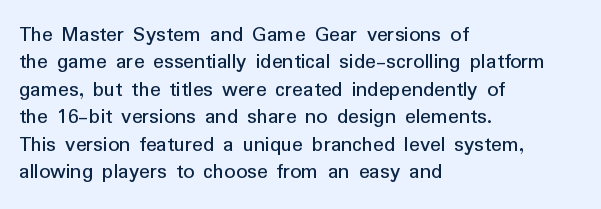
{"italic": "no", "bold": "no", "underline": "no", "align": "left", "line_spacing": "normal", "line_spacing_ratio": 1.25, "letter_spacing": "normal", "letter_spacing_em": 0.0, "glyph_px": 22}
